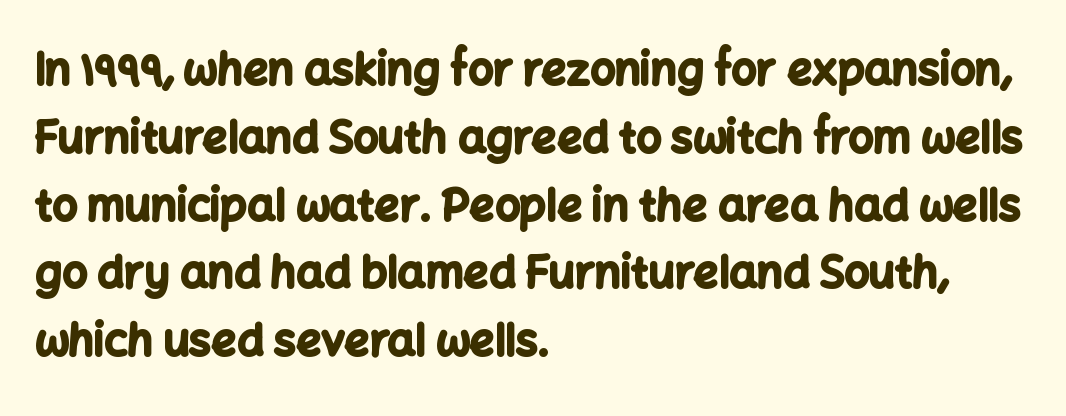
Q: Is the text bold? A: Yes.
Q: Is the text italic (slanted)? A: No, it is upright.
Q: Is the typeface a serif or a sans-serif typeface? A: Sans-serif.
Q: Is the text underlined? A: No.
Q: How is the paragraph aligned? A: Left-aligned.
Q: Is the spacing between letters normal or unusually wide? A: Normal.
Q: Is the spacing between lines tight, normal or loose? A: Normal.
Q: Width (condensed, normal, or wide)? A: Normal.
Q: Stroke contrast? A: Low.
Q: x-height? A: Medium.
Q: Monospaced? A: No.
